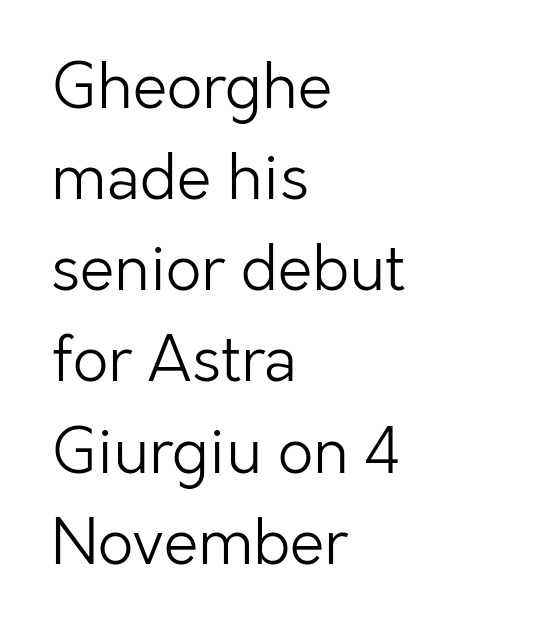
The image shows 62 px light sans-serif type, upright; set left-aligned, normal line spacing (1.47x), normal letter spacing, not underlined; low stroke contrast and a medium x-height.
